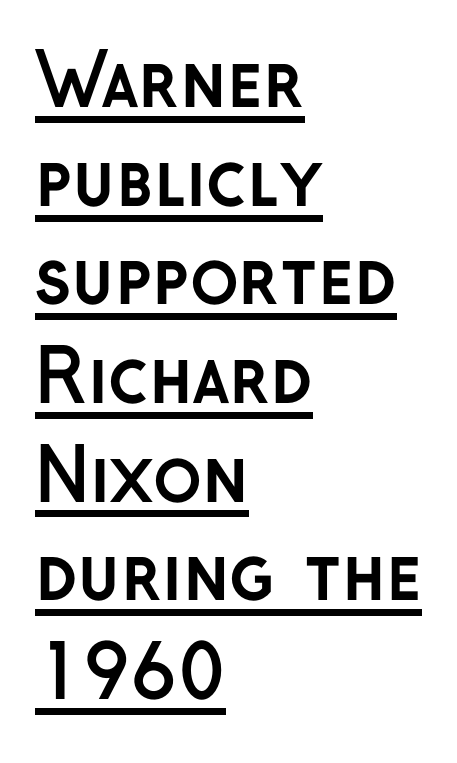
{"serif": "no", "italic": "no", "bold": "yes", "weight": "semibold", "width": "normal", "stroke_contrast": "low", "x_height": "medium", "monospaced": "no", "underline": "yes", "align": "left", "line_spacing": "normal", "line_spacing_ratio": 1.37, "letter_spacing": "normal", "letter_spacing_em": 0.0, "glyph_px": 72}
